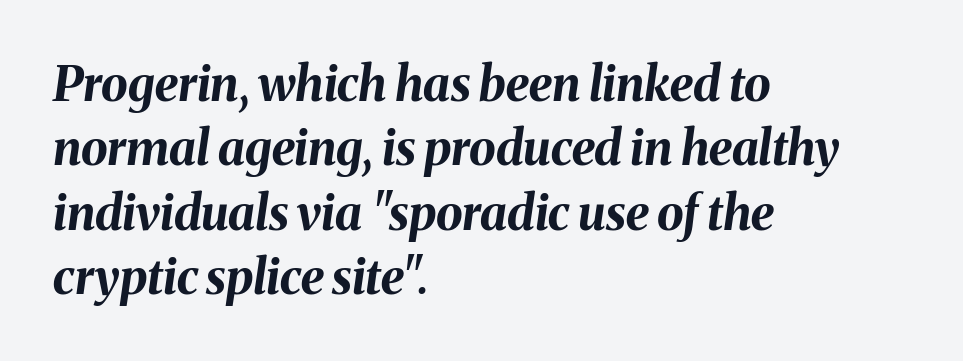
Q: Is the text bold? A: Yes.
Q: Is the text italic (slanted)? A: Yes, it leans right by about 8 degrees.
Q: Is the text underlined? A: No.
Q: How is the paragraph aligned? A: Left-aligned.
Q: Is the spacing between letters normal or unusually wide? A: Normal.
Q: Is the spacing between lines tight, normal or loose? A: Normal.
Q: Width (condensed, normal, or wide)? A: Normal.
Q: Stroke contrast? A: Medium.
Q: x-height? A: Medium.
Q: Monospaced? A: No.
